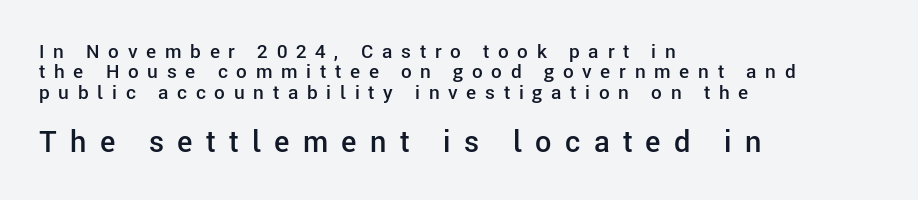
Q: Is the text bold? A: Semi-bold.
Q: Is the text italic (slanted)? A: No, it is upright.
Q: Is the typeface a serif or a sans-serif typeface? A: Sans-serif.
Q: Is the text underlined? A: No.
Q: How is the paragraph aligned? A: Left-aligned.
Q: Is the spacing between letters normal or unusually wide? A: Unusually wide.
Q: Is the spacing between lines tight, normal or loose? A: Tight.
Q: Which block of text is set in a larger size, the first (top) or the second (bottom)? A: The second (bottom) one.
Q: Width (condensed, normal, or wide)? A: Normal.
Q: Stroke contrast? A: Low.
Q: x-height? A: Medium.
Q: Monospaced? A: No.
